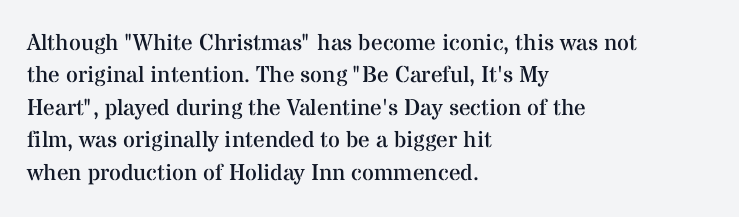
{"italic": "no", "bold": "no", "underline": "no", "align": "left", "line_spacing": "normal", "line_spacing_ratio": 1.41, "letter_spacing": "normal", "letter_spacing_em": 0.0, "glyph_px": 23}
